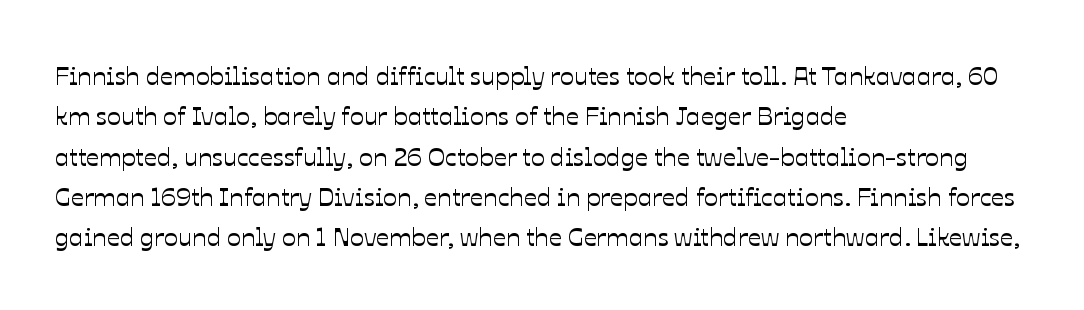
{"italic": "no", "underline": "no", "align": "left", "line_spacing": "normal", "line_spacing_ratio": 1.55, "letter_spacing": "normal", "letter_spacing_em": 0.0, "glyph_px": 26}
